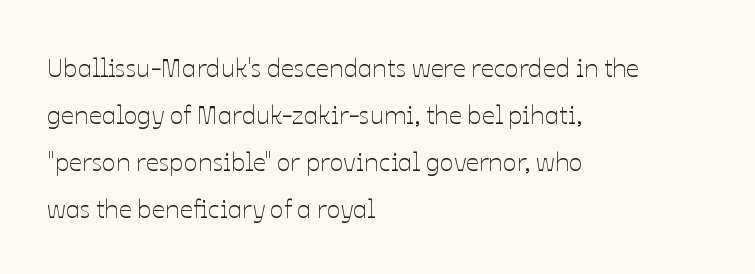
Q: Is the text bold? A: No.
Q: Is the text italic (slanted)? A: No, it is upright.
Q: Is the text underlined? A: No.
Q: How is the paragraph aligned? A: Left-aligned.
Q: Is the spacing between letters normal or unusually wide? A: Normal.
